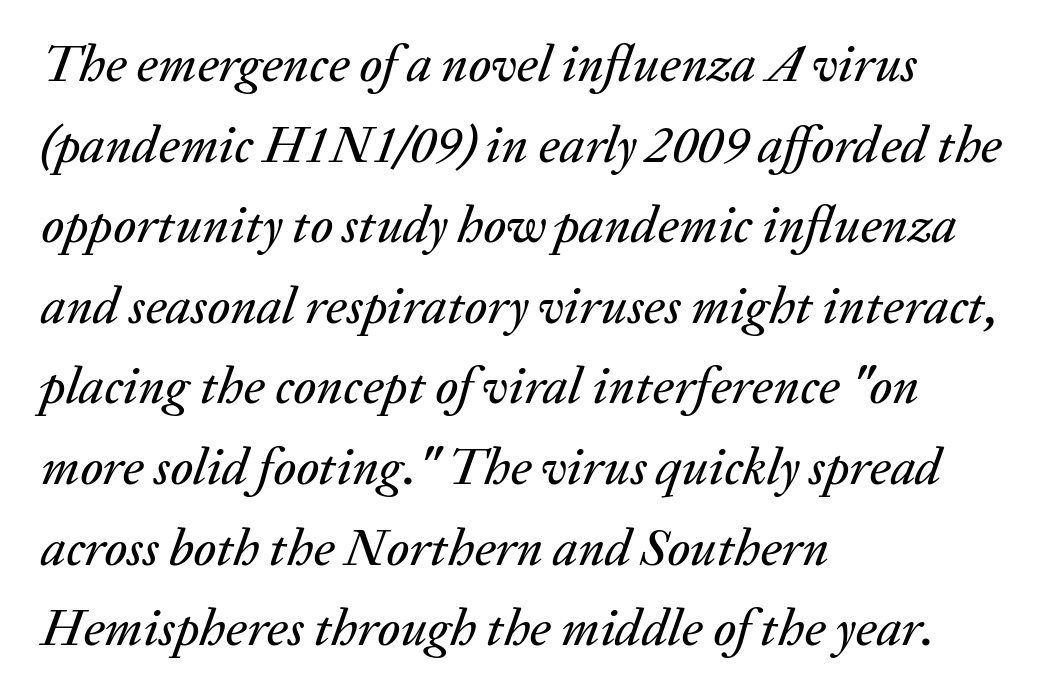
{"italic": "yes", "lean": "right", "slant_degrees": 20, "width": "normal", "stroke_contrast": "medium", "x_height": "medium", "monospaced": "no", "underline": "no", "align": "left", "line_spacing": "normal", "line_spacing_ratio": 1.55, "letter_spacing": "normal", "letter_spacing_em": 0.0, "glyph_px": 52}
